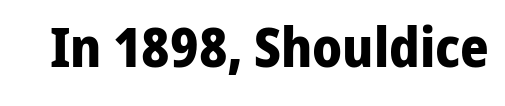
Q: Is the text bold? A: Yes.
Q: Is the text italic (slanted)? A: No, it is upright.
Q: Is the typeface a serif or a sans-serif typeface? A: Sans-serif.
Q: Is the text underlined? A: No.
Q: Is the spacing between letters normal or unusually wide? A: Normal.
Q: Width (condensed, normal, or wide)? A: Normal.
Q: Stroke contrast? A: Low.
Q: x-height? A: Medium.
Q: Monospaced? A: No.
